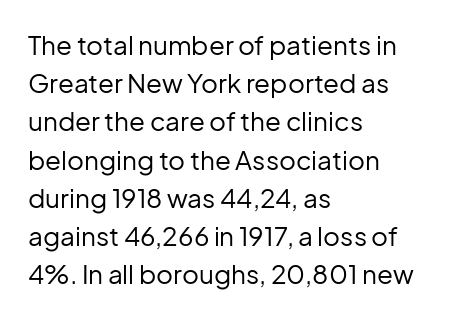
The image shows 26 px text type, upright; set left-aligned, normal line spacing (1.47x), normal letter spacing, not underlined.
